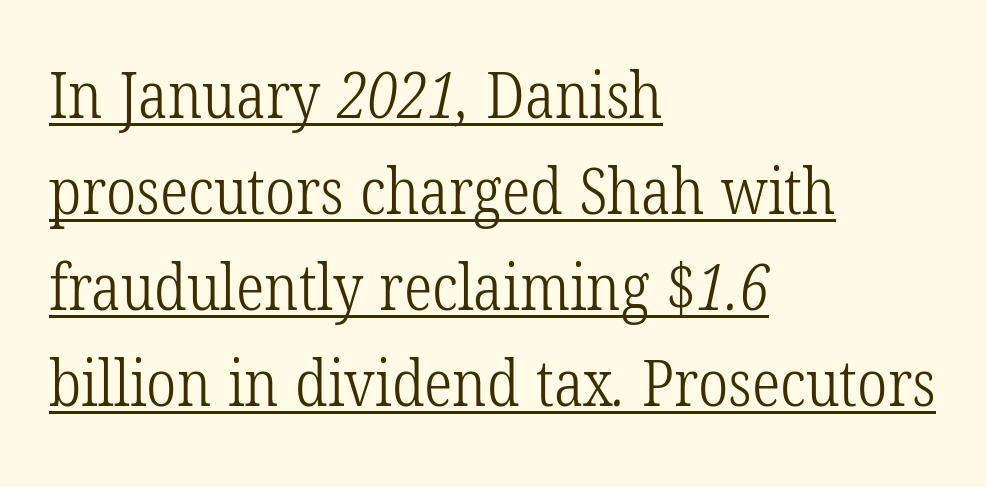
The image shows 64 px light, condensed serif type; set left-aligned, normal line spacing (1.5x), normal letter spacing, underlined; low stroke contrast and a medium x-height.
